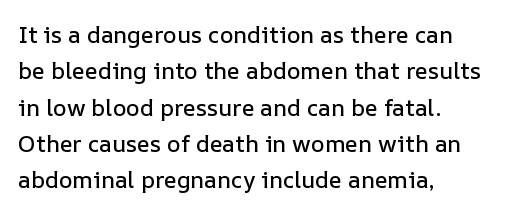
Q: Is the text italic (slanted)? A: No, it is upright.
Q: Is the text underlined? A: No.
Q: How is the paragraph aligned? A: Left-aligned.
Q: Is the spacing between letters normal or unusually wide? A: Normal.
Q: Is the spacing between lines tight, normal or loose? A: Normal.
